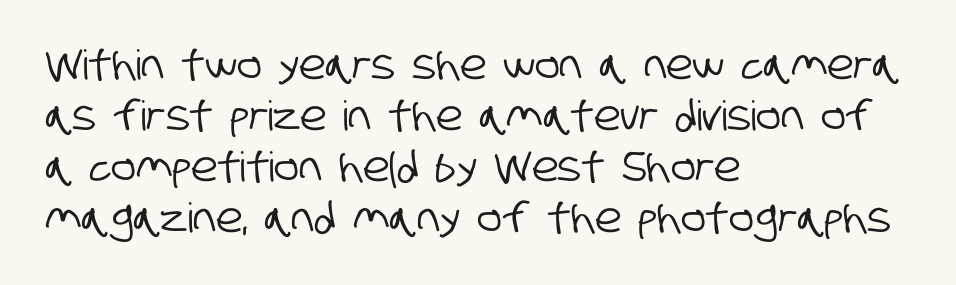
Underlining? Definitely not there. Do the characters align in a grid? No, the font is proportional. In terms of letterspacing, this is plain default setting. Check where the strokes stop: nothing finishes them off — pure sans.
